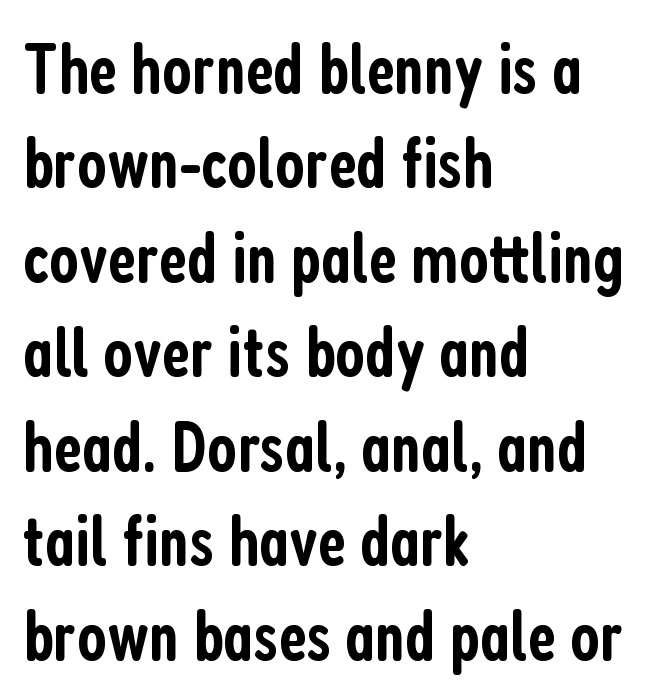
The letters advance in unequal steps, a hallmark of proportional type. Honestly, the row spacing looks completely unremarkable. Do the letters lean? They stand straight. The ragged edge is on the right, which tells us the setting is flush left. No feet cap the strokes, marking this as sans-serif type. The tracking reads as untouched default to a designer's eye.
